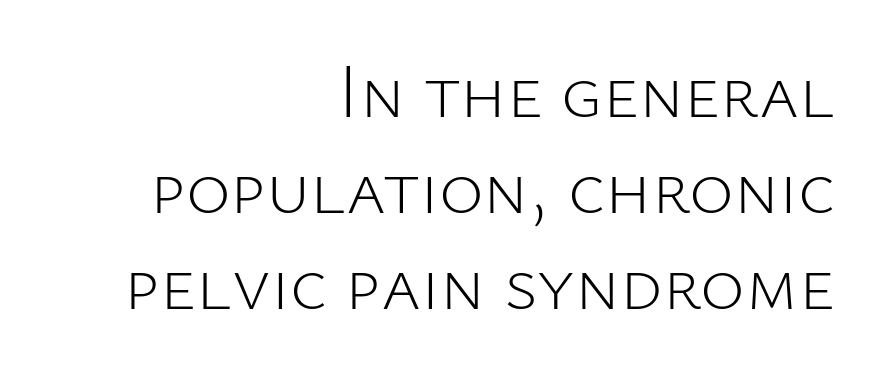
This sample is right-justified, so line beginnings fall wherever the words allow. Quick note: underline off. A typesetter would mark this as roman, not italic. This rendering leaves character spacing at its baseline value. The cut favours lightness, reaching ordinary text weight at its darkest. The face used here is proportionally spaced, like ordinary book or web type.
